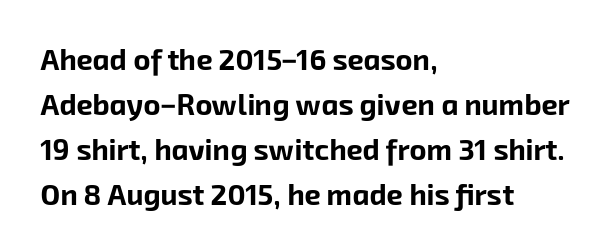
The image shows 29 px bold sans-serif type; set left-aligned, normal line spacing (1.55x), normal letter spacing, not underlined; low stroke contrast and a medium x-height.
